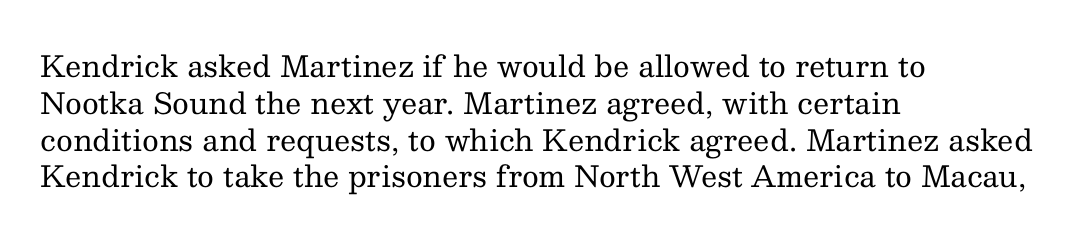
The image shows 29 px regular-weight serif type, upright; set left-aligned, normal line spacing (1.27x), normal letter spacing, not underlined; medium stroke contrast and a medium x-height.
